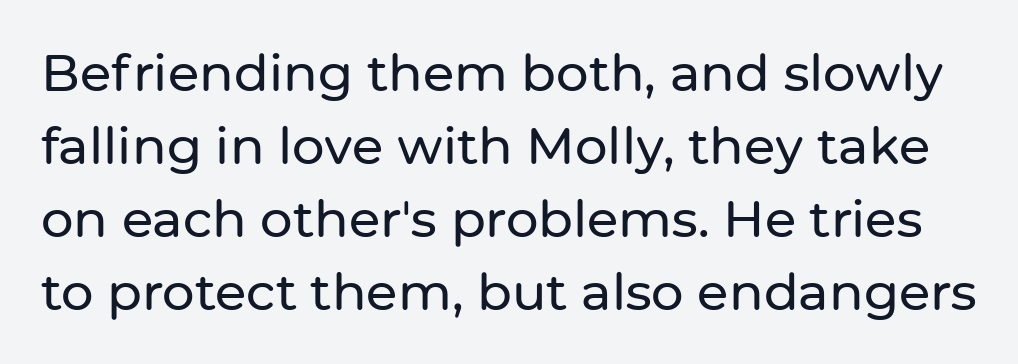
The typeface chosen for these lines omits serifs. Default kerning and tracking; the words read as compact shapes. Here the designer chose a conventional face with non-uniform glyph widths. Regarding leading, the lines here are spaced in the standard way.
